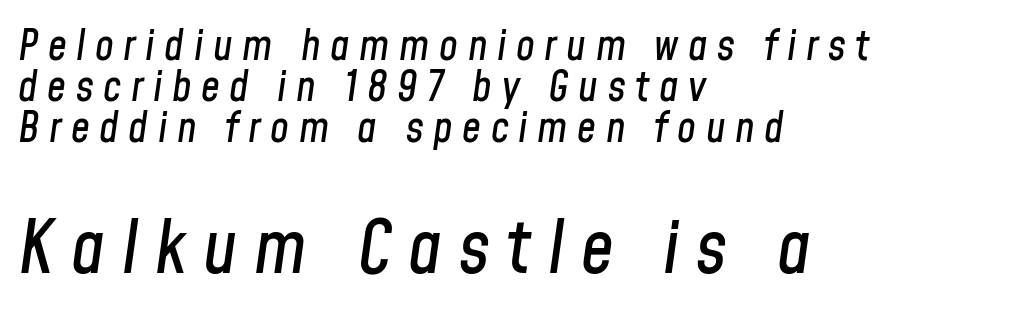
{"italic": "yes", "lean": "right", "slant_degrees": 8, "width": "condensed", "stroke_contrast": "low", "x_height": "medium", "monospaced": "no", "underline": "no", "align": "left", "line_spacing": "tight", "line_spacing_ratio": 0.98, "letter_spacing": "wide", "letter_spacing_em": 0.23, "larger_block": "second", "size_ratio": 1.74, "glyph_px": 73}
